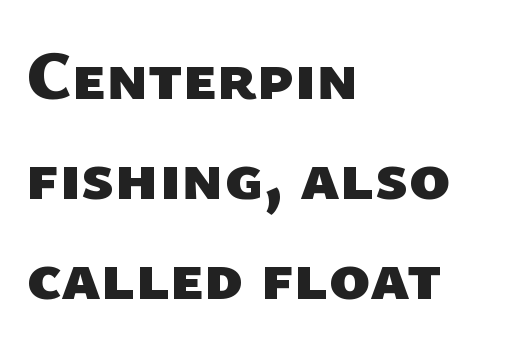
Rule under the text: the space is simply empty. This rendering uses left alignment, leaving the right contour irregular. Leading: standard. Honestly, the letter spacing is just normal — you wouldn't notice it. Compared with an ordinary text face, these strokes are far heavier — a full bold.
